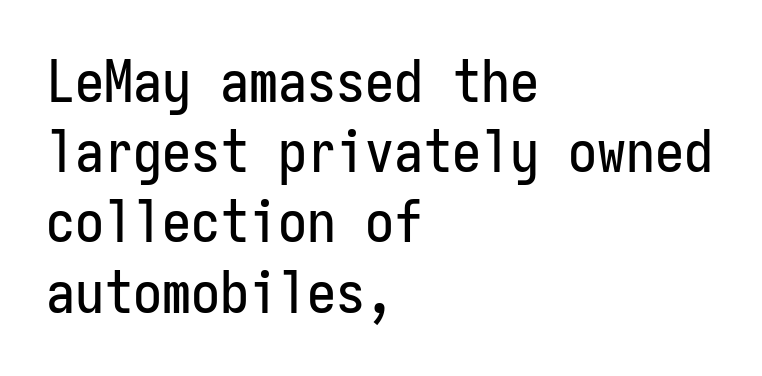
Q: Is the text italic (slanted)? A: No, it is upright.
Q: Is the typeface a serif or a sans-serif typeface? A: Sans-serif.
Q: Is the text underlined? A: No.
Q: How is the paragraph aligned? A: Left-aligned.
Q: Is the spacing between letters normal or unusually wide? A: Normal.
Q: Width (condensed, normal, or wide)? A: Condensed.
Q: Stroke contrast? A: Low.
Q: x-height? A: Medium.
Q: Monospaced? A: Yes.
